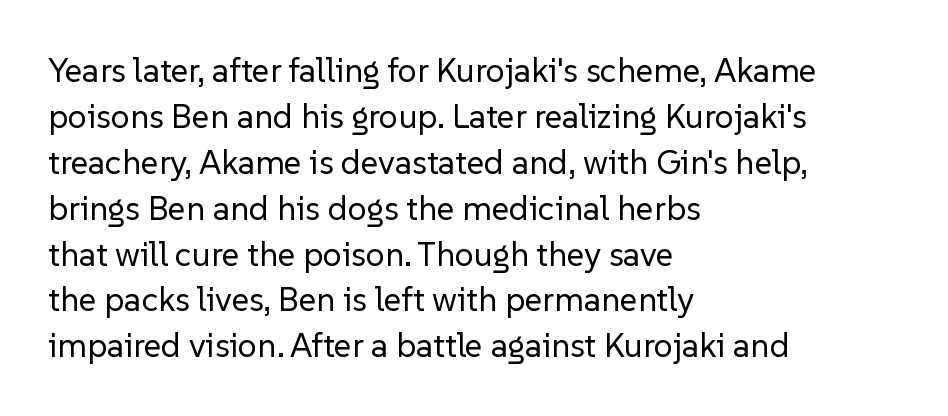
Underline: absent. A roman cut, with each character standing at attention. Compared with typical body copy, the letter spacing here is the same. Notice how descenders clear the ascenders below comfortably — that's standard leading. Each line starts at the same left margin while the right side varies.
